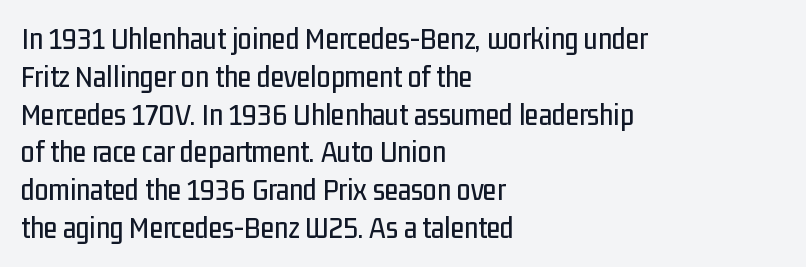
Q: Is the text italic (slanted)? A: No, it is upright.
Q: Is the typeface a serif or a sans-serif typeface? A: Sans-serif.
Q: Is the text underlined? A: No.
Q: How is the paragraph aligned? A: Left-aligned.
Q: Is the spacing between letters normal or unusually wide? A: Normal.
Q: Width (condensed, normal, or wide)? A: Condensed.
Q: Stroke contrast? A: Low.
Q: x-height? A: Medium.
Q: Monospaced? A: No.
